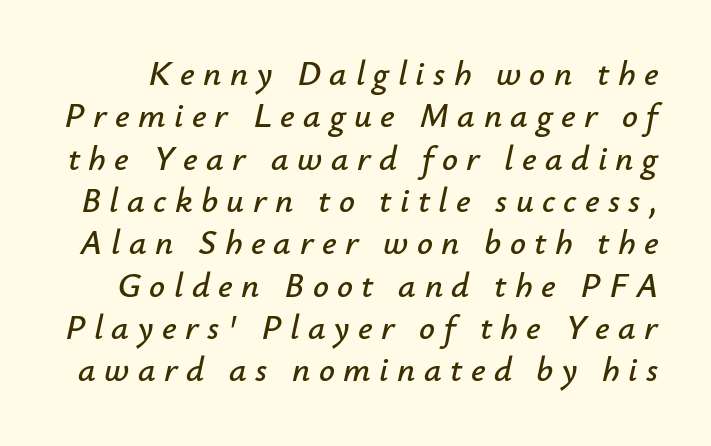
These lines are rendered in a variable-pitch font. Nobody drew a line under any word here. What stands out about the letter spacing? Its width — letters are far apart. Italic: yes, the glyphs are oblique.
